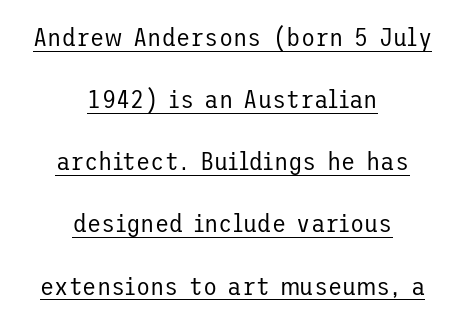
Looks like someone drew a line under every word here. Notice how the passage keeps no hard edge, just a central spine. If you drew a line through each stem, it would be perfectly vertical. Nobody touched the tracking dial on this one. A quiet, ordinary-to-light weight characterises the typeface.
